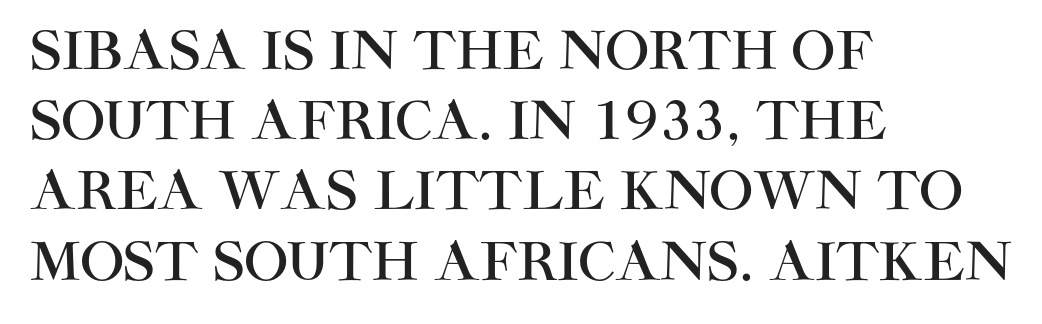
The setting favours the left margin, as ordinary paragraphs usually do. Designer's note — italics off, roman on. Baseline-to-baseline distance is the conventional proportion of letter height. Serif or sans? Sans — the stroke terminals are bare. Nobody drew a line under any word here. Standard letterfit; no display-style spreading of the glyphs.
